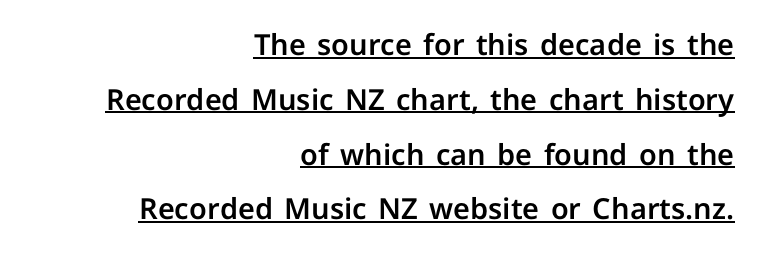
{"serif": "no", "italic": "no", "width": "normal", "stroke_contrast": "low", "x_height": "medium", "monospaced": "no", "underline": "yes", "align": "right", "line_spacing_ratio": 1.89, "letter_spacing": "normal", "letter_spacing_em": 0.0, "glyph_px": 29}
